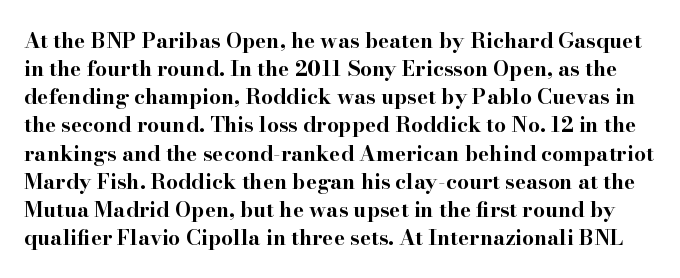
Q: Is the text bold? A: Yes.
Q: Is the text italic (slanted)? A: No, it is upright.
Q: Is the text underlined? A: No.
Q: Is the spacing between letters normal or unusually wide? A: Normal.
Q: Is the spacing between lines tight, normal or loose? A: Normal.
